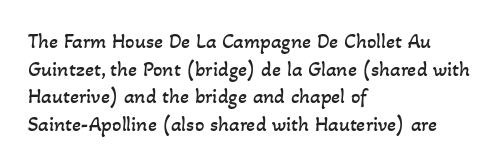
{"bold": "no", "underline": "no", "align": "left", "line_spacing": "normal", "line_spacing_ratio": 1.31, "letter_spacing": "normal", "letter_spacing_em": 0.0, "glyph_px": 21}
